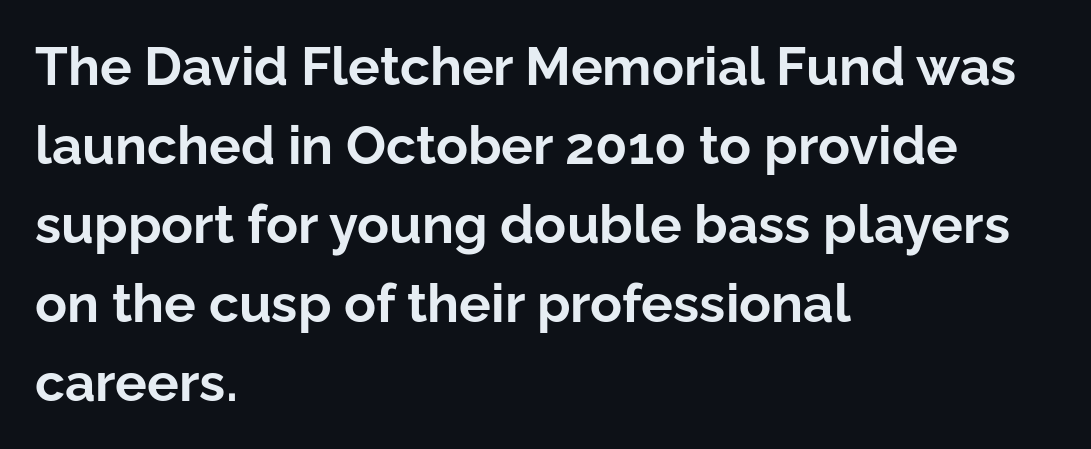
This is the regular roman posture of the typeface. Spacing between characters is what you'd get straight out of the box. The zone under the glyphs is completely vacant. Vertically, the passage feels balanced, rows spaced as you'd expect. As a designer I'd log this as weight 700, bold.
